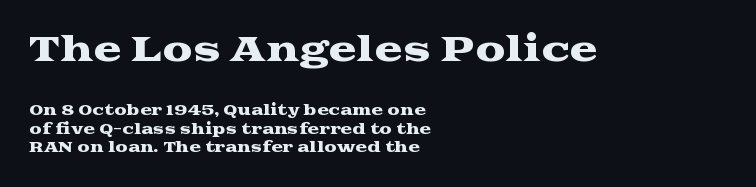
{"serif": "yes", "italic": "no", "width": "wide", "stroke_contrast": "medium", "x_height": "medium", "monospaced": "no", "underline": "no", "align": "left", "line_spacing": "normal", "line_spacing_ratio": 1.32, "letter_spacing": "normal", "letter_spacing_em": 0.0, "larger_block": "first", "size_ratio": 2.43, "glyph_px": 34}
